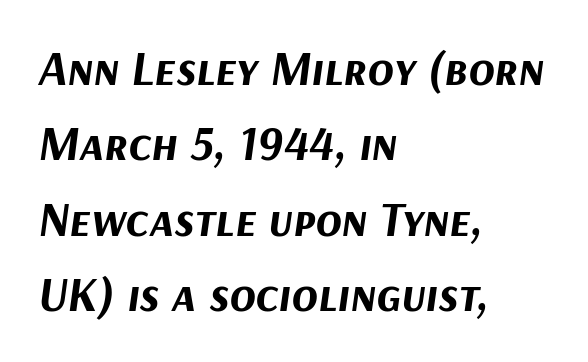
{"italic": "yes", "lean": "right", "slant_degrees": 9, "bold": "yes", "weight": "bold", "width": "normal", "stroke_contrast": "medium", "x_height": "medium", "monospaced": "no", "underline": "no", "align": "left", "line_spacing": "normal", "line_spacing_ratio": 1.57, "letter_spacing": "normal", "letter_spacing_em": 0.0, "glyph_px": 48}
